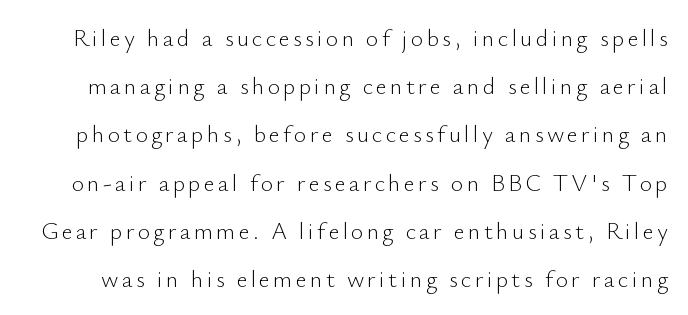
The image shows 24 px text type, upright; set loose line spacing (2.01x), not underlined.
